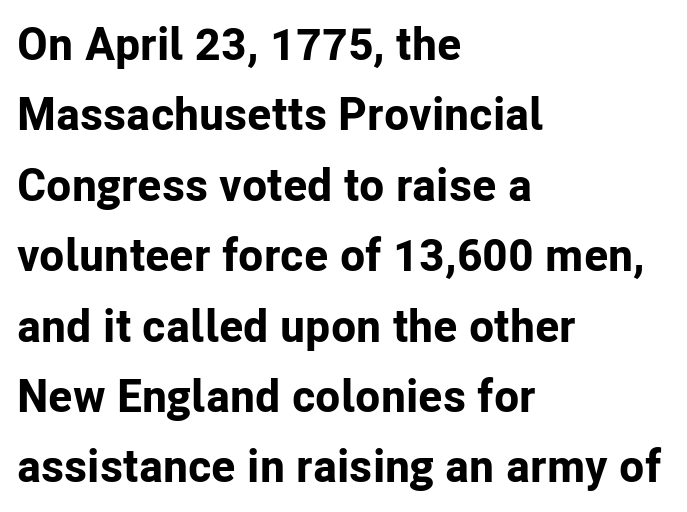
{"serif": "no", "italic": "no", "bold": "yes", "weight": "bold", "width": "normal", "stroke_contrast": "low", "x_height": "medium", "monospaced": "no", "underline": "no", "align": "left", "line_spacing": "normal", "line_spacing_ratio": 1.53, "letter_spacing": "normal", "letter_spacing_em": 0.0, "glyph_px": 46}
